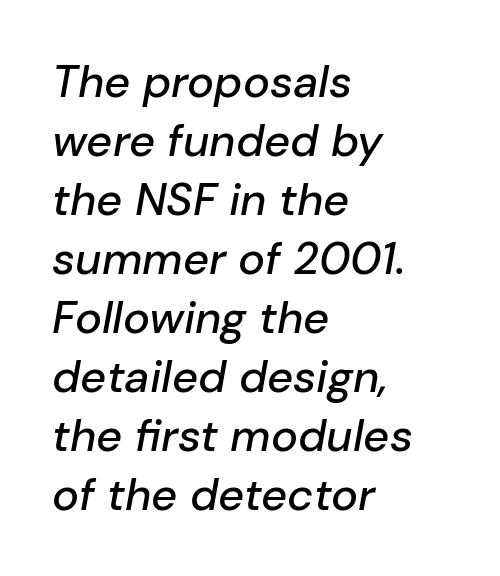
Q: Is the text italic (slanted)? A: Yes, it leans right by about 10 degrees.
Q: Is the text underlined? A: No.
Q: How is the paragraph aligned? A: Left-aligned.
Q: Is the spacing between letters normal or unusually wide? A: Normal.
Q: Is the spacing between lines tight, normal or loose? A: Normal.
Q: Width (condensed, normal, or wide)? A: Normal.
Q: Stroke contrast? A: Low.
Q: x-height? A: Medium.
Q: Monospaced? A: No.
